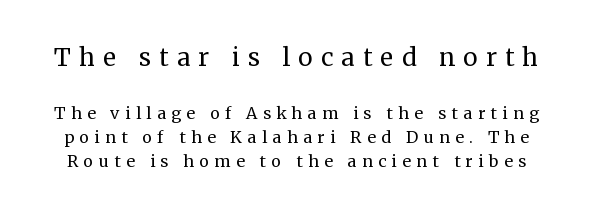
Q: Is the text bold? A: No.
Q: Is the text italic (slanted)? A: No, it is upright.
Q: Is the typeface a serif or a sans-serif typeface? A: Serif.
Q: Is the text underlined? A: No.
Q: Is the spacing between letters normal or unusually wide? A: Unusually wide.
Q: Is the spacing between lines tight, normal or loose? A: Tight.
Q: Which block of text is set in a larger size, the first (top) or the second (bottom)? A: The first (top) one.
Q: Width (condensed, normal, or wide)? A: Normal.
Q: Stroke contrast? A: Medium.
Q: x-height? A: Medium.
Q: Monospaced? A: No.
